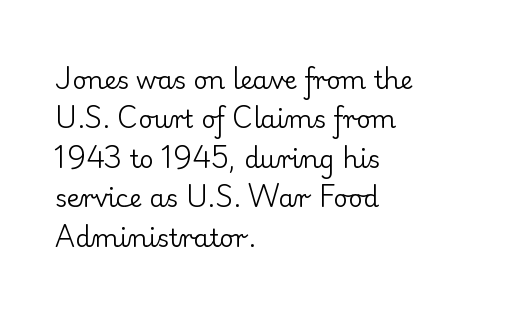
The image shows 25 px text type, upright; set left-aligned, normal line spacing (1.58x), normal letter spacing, not underlined.
